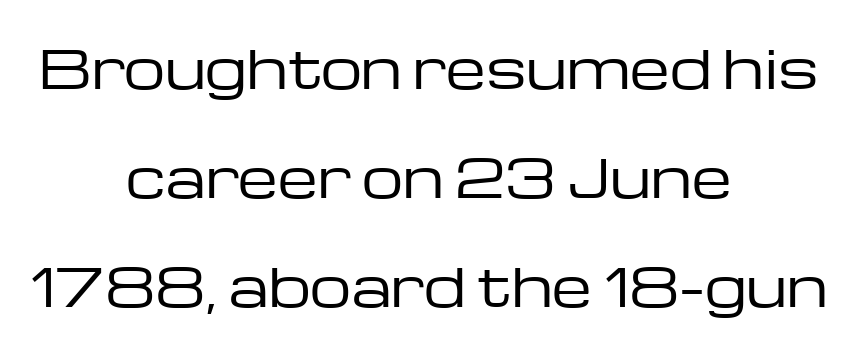
A quiet, ordinary-to-light weight characterises the typeface. Airy leading. Nothing sits at the stroke ends, so this counts as sans-serif. Unlike italic type, these characters show no tilt at all. Each letter keeps its own natural width here, so spacing adapts to shape.
